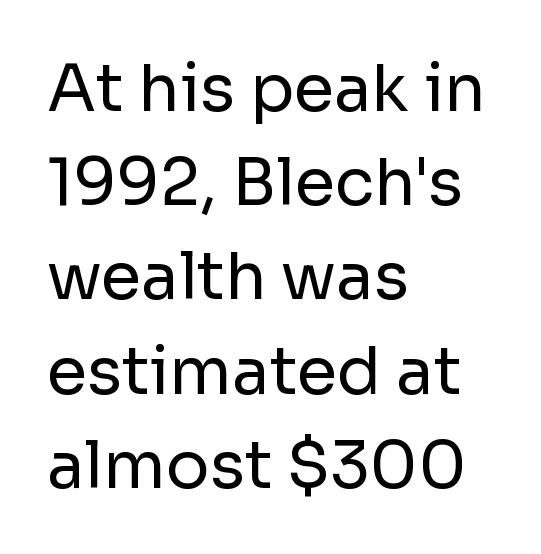
Type without underlining. Layout note: lines flush left. Notice how descenders clear the ascenders below comfortably — that's standard leading. These glyphs show unthickened strokes, regular width or finer.
